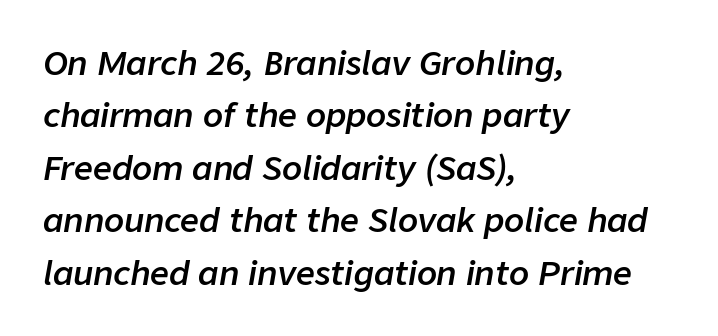
The image shows 33 px semibold type, italic (leaning right); set left-aligned, normal line spacing (1.59x), normal letter spacing, not underlined; low stroke contrast and a medium x-height.
